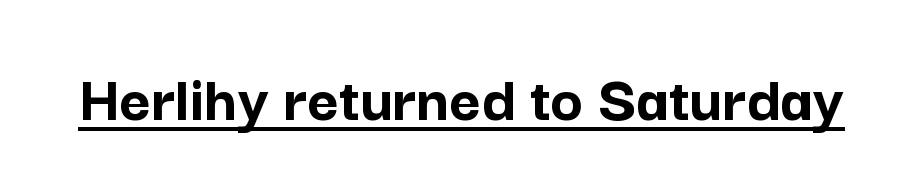
The image shows 68 px semibold sans-serif type, upright; set normal letter spacing, underlined; low stroke contrast and a medium x-height.
